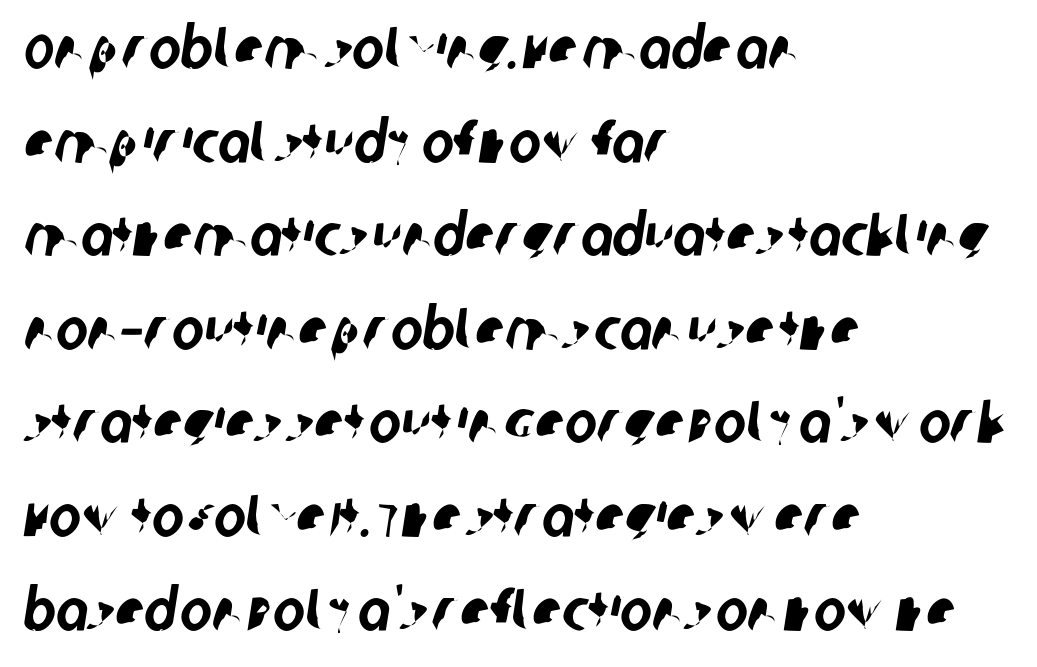
{"serif": "no", "width": "condensed", "stroke_contrast": "low", "x_height": "large", "monospaced": "no", "underline": "no", "align": "left", "line_spacing": "normal", "line_spacing_ratio": 1.56, "letter_spacing": "normal", "letter_spacing_em": 0.0, "glyph_px": 60}
